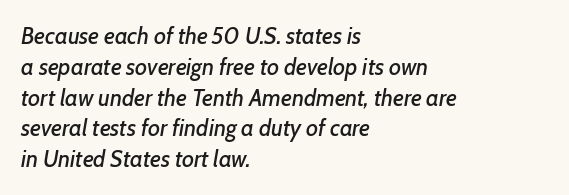
Q: Is the text italic (slanted)? A: Yes, it leans right by about 7 degrees.
Q: Is the text underlined? A: No.
Q: How is the paragraph aligned? A: Left-aligned.
Q: Is the spacing between letters normal or unusually wide? A: Normal.
Q: Is the spacing between lines tight, normal or loose? A: Normal.
